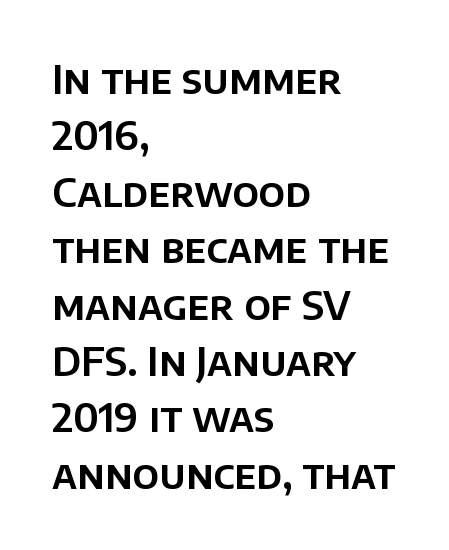
{"serif": "no", "italic": "no", "width": "normal", "stroke_contrast": "low", "x_height": "large", "monospaced": "no", "underline": "no", "align": "left", "line_spacing": "normal", "line_spacing_ratio": 1.41, "letter_spacing": "normal", "letter_spacing_em": 0.0, "glyph_px": 40}
